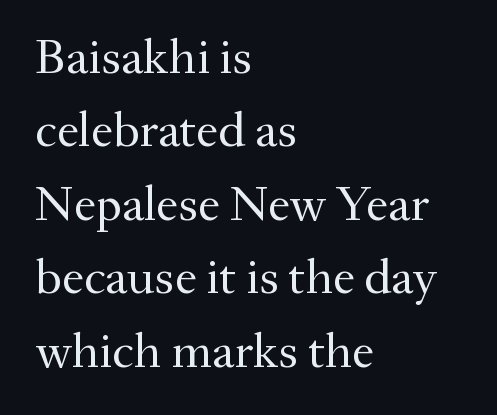
The image shows 50 px regular-weight serif type, upright; set left-aligned, normal line spacing (1.47x), normal letter spacing, not underlined; medium stroke contrast and a small x-height.
